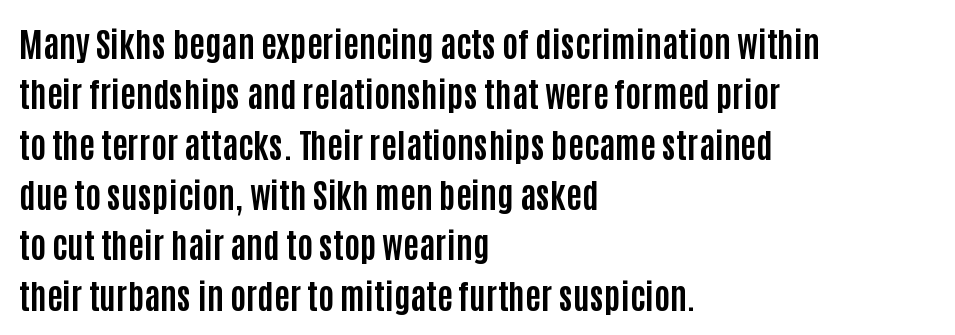
The image shows 34 px bold, condensed sans-serif type, upright; set left-aligned, normal line spacing (1.48x), normal letter spacing, not underlined; low stroke contrast and a large x-height.
